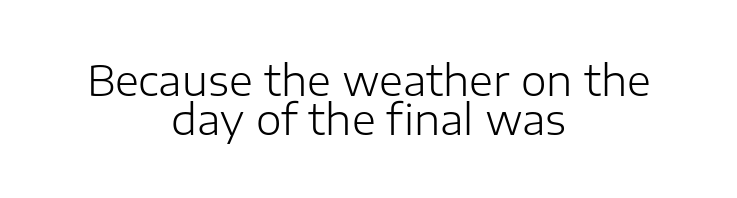
The typesetting does not lean heavy: it is not bold. Centered paragraph, ragged on both sides. The rendering uses natural spacing where letterforms have individual widths. The space beneath each line is pristine and unruled. Horizontal bands of white between lines are thin slivers. The type sits square on the baseline with zero lean.
